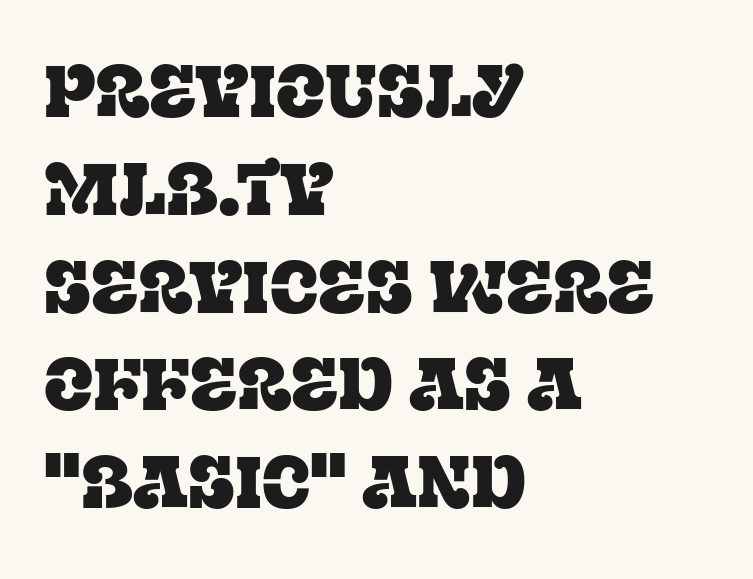
Tracking value appears to be zero — textbook default spacing. The rendering anchors every line to the left-hand side. In terms of leading, this rendering sits right in the middle. Vertical strokes here are truly vertical. The space directly below the letters is spotless.
